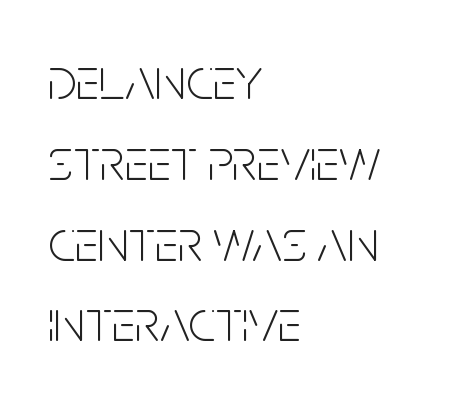
The horizontal fit of the characters is conventional and even. Check under the words: just untouched page. This rendering employs a face without finishing strokes, i.e., a sans-serif. The letters look calm and open, with moderate or lighter stems. The lines are quadded left. This sample uses an upright cut, with every glyph sitting square on the baseline.
